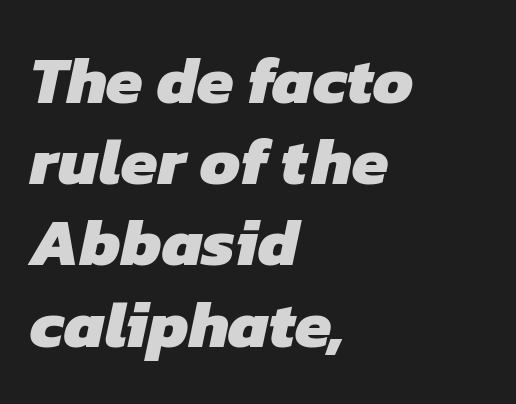
You can tell from the bare stems that sans-serif type was used. Weight: bold. This sample has the flowing, uneven cadence of proportional lettering. Observe the ordinary spacing: letters are neighbours, not strangers. Each line starts at the same left margin while the right side varies. Check under the words: just untouched page.
